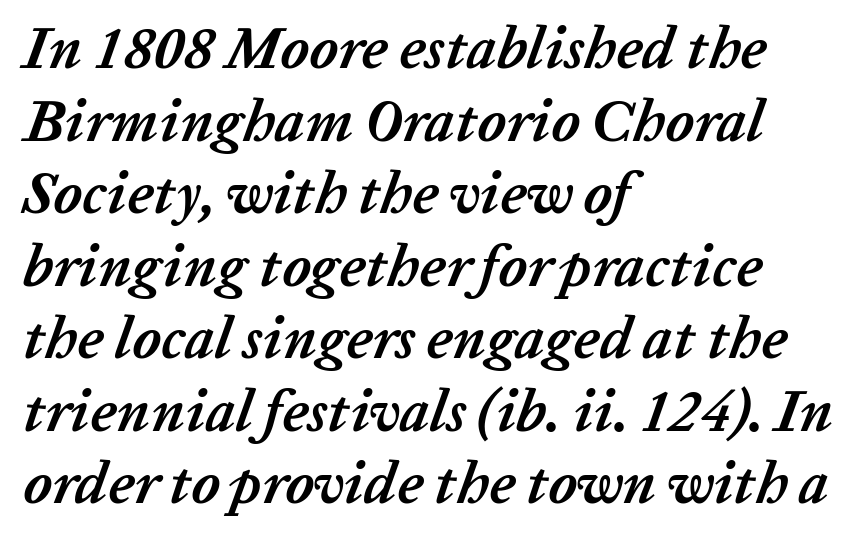
The strip under each line holds only bare page. Does the weight exceed regular? Yes, all the way to bold. Each letter keeps its own natural width here, so spacing adapts to shape. Slant detected: the letters are inclined. This rendering uses left alignment, leaving the right contour irregular.
